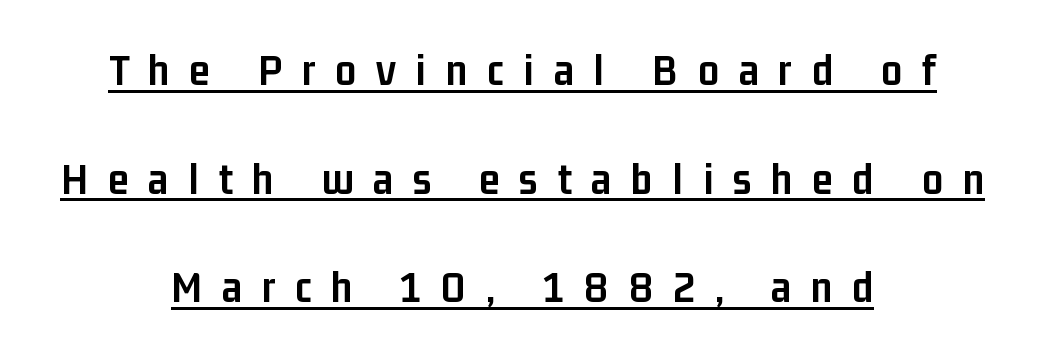
{"serif": "no", "italic": "no", "bold": "yes", "weight": "semibold", "width": "condensed", "stroke_contrast": "low", "x_height": "medium", "monospaced": "no", "underline": "yes", "align": "center", "line_spacing": "loose", "line_spacing_ratio": 2.36, "letter_spacing": "wide", "letter_spacing_em": 0.43, "glyph_px": 46}
